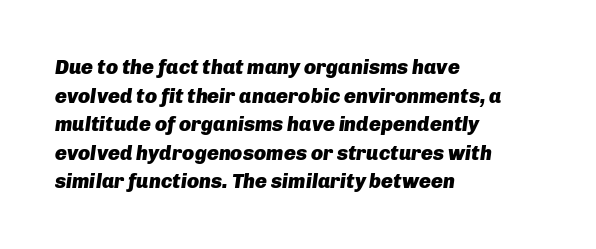
Q: Is the text bold? A: Yes.
Q: Is the text italic (slanted)? A: Yes, it leans right by about 8 degrees.
Q: Is the text underlined? A: No.
Q: How is the paragraph aligned? A: Left-aligned.
Q: Is the spacing between letters normal or unusually wide? A: Normal.
Q: Is the spacing between lines tight, normal or loose? A: Normal.
